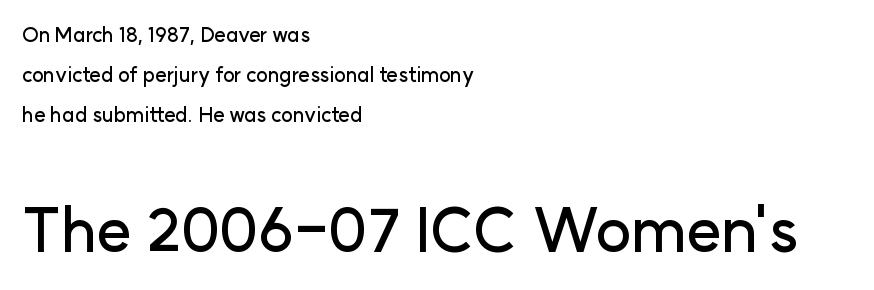
The image shows 61 px sans-serif type, upright; set left-aligned, loose line spacing (2.0x), normal letter spacing, not underlined; the second (bottom) block is 3.05x larger; low stroke contrast and a medium x-height.
